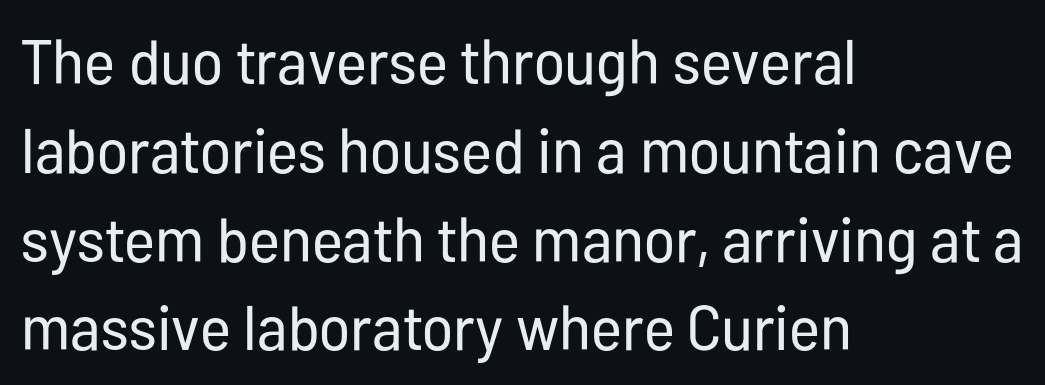
The image shows 63 px regular-weight, condensed sans-serif type, upright; set left-aligned, normal line spacing (1.41x), normal letter spacing, not underlined; low stroke contrast and a medium x-height.
